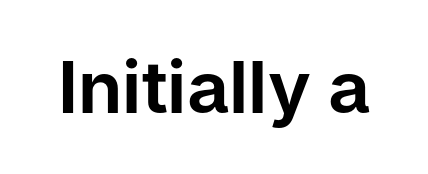
{"serif": "no", "italic": "no", "width": "normal", "stroke_contrast": "low", "x_height": "medium", "monospaced": "no", "underline": "no", "letter_spacing": "normal", "letter_spacing_em": 0.0, "glyph_px": 72}
